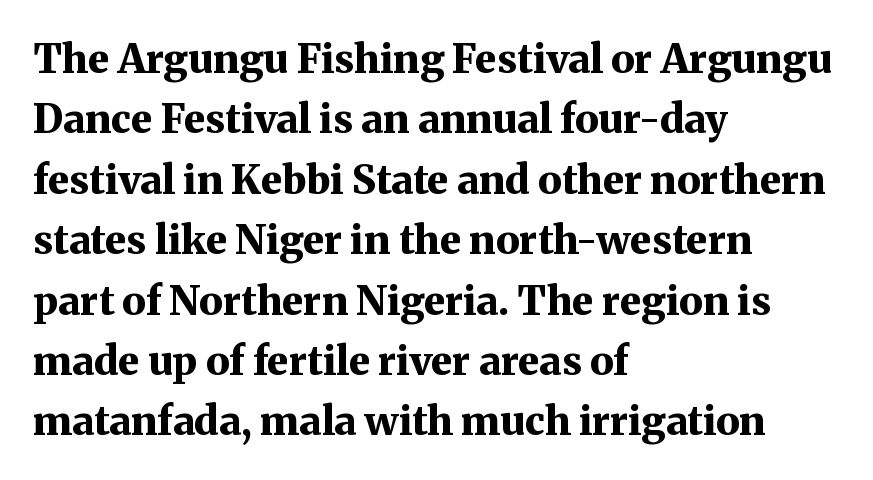
Honestly, there is no underline to notice here at all. Which margin do the lines hug? The left one — the right edge is uneven. Interline gaps are of average width in this sample. Proportional: the letters do not fall into vertical columns.
